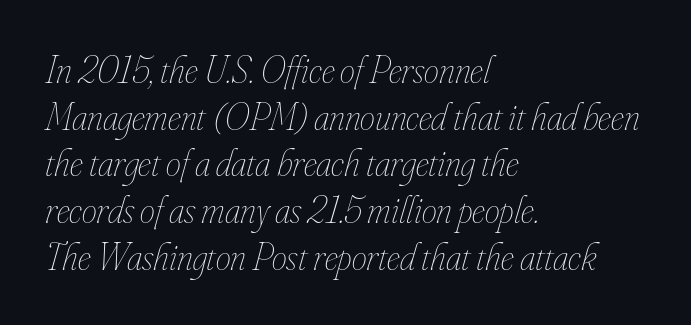
Q: Is the text bold? A: No.
Q: Is the text italic (slanted)? A: Yes, it leans right by about 16 degrees.
Q: Is the text underlined? A: No.
Q: How is the paragraph aligned? A: Left-aligned.
Q: Is the spacing between letters normal or unusually wide? A: Normal.
Q: Width (condensed, normal, or wide)? A: Condensed.
Q: Stroke contrast? A: Low.
Q: x-height? A: Small.
Q: Monospaced? A: No.
